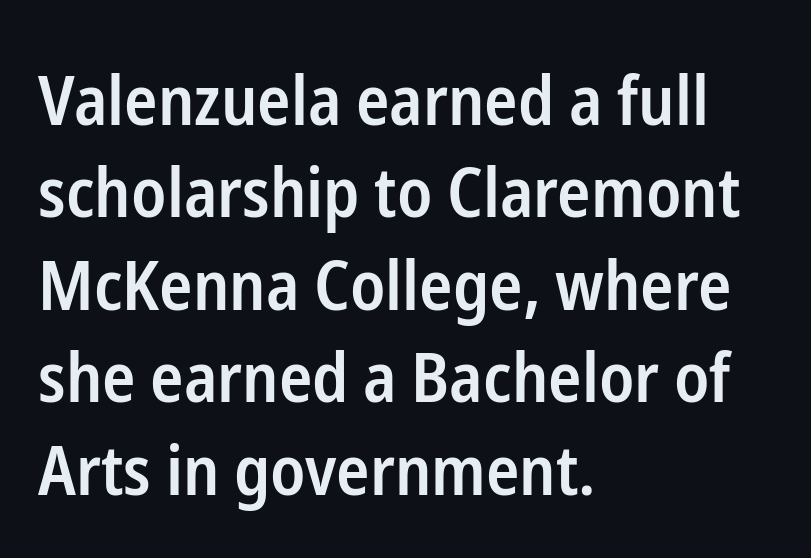
These words are printed semibold, heavier than regular yet not bold. Alignment: flush left. The space beneath each line is pristine and unruled. Do the characters align in a grid? No, the font is proportional.
